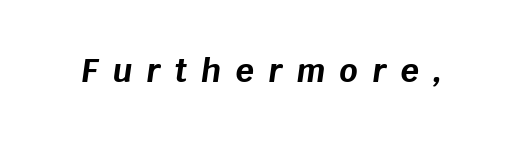
Q: Is the text bold? A: Yes.
Q: Is the text italic (slanted)? A: Yes, it leans right by about 8 degrees.
Q: Is the text underlined? A: No.
Q: Is the spacing between letters normal or unusually wide? A: Unusually wide.
Q: Width (condensed, normal, or wide)? A: Normal.
Q: Stroke contrast? A: Low.
Q: x-height? A: Large.
Q: Monospaced? A: No.
